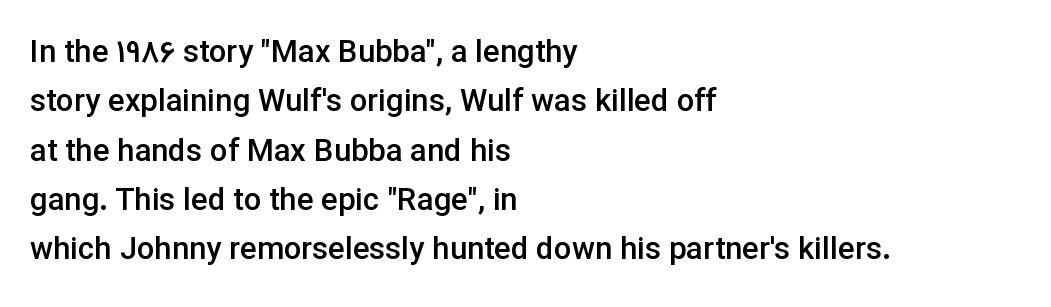
The image shows 31 px semibold sans-serif type, upright; set left-aligned, normal line spacing (1.59x), normal letter spacing, not underlined; low stroke contrast and a medium x-height.
